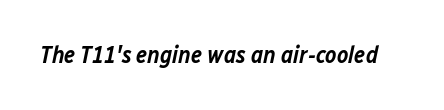
{"italic": "yes", "lean": "right", "slant_degrees": 12, "bold": "semi", "underline": "no", "letter_spacing": "normal", "letter_spacing_em": 0.0, "glyph_px": 24}
